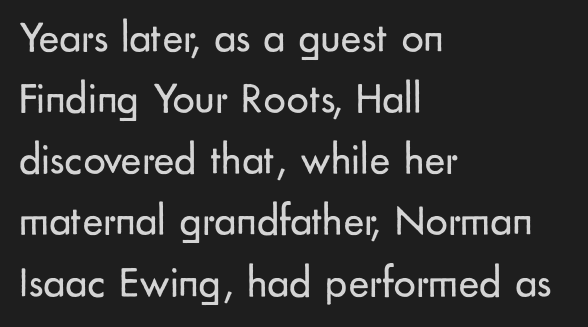
Q: Is the text bold? A: No.
Q: Is the text italic (slanted)? A: No, it is upright.
Q: Is the typeface a serif or a sans-serif typeface? A: Sans-serif.
Q: Is the text underlined? A: No.
Q: How is the paragraph aligned? A: Left-aligned.
Q: Is the spacing between letters normal or unusually wide? A: Normal.
Q: Is the spacing between lines tight, normal or loose? A: Normal.
Q: Width (condensed, normal, or wide)? A: Normal.
Q: Stroke contrast? A: Low.
Q: x-height? A: Small.
Q: Monospaced? A: No.
